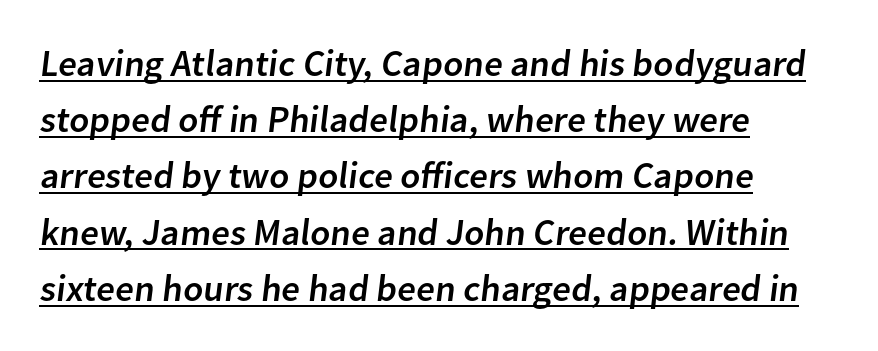
The image shows 37 px sans-serif type; set left-aligned, normal line spacing (1.52x), normal letter spacing, underlined; low stroke contrast and a medium x-height.
